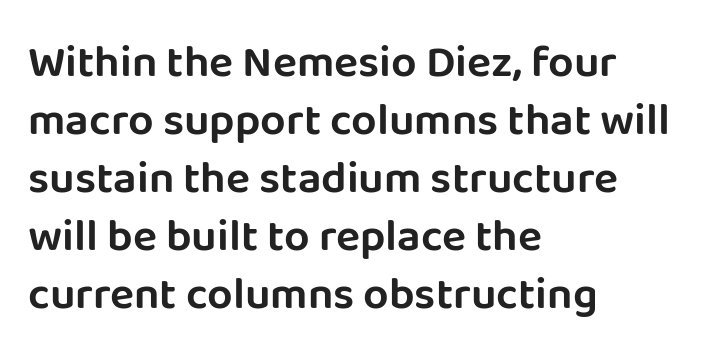
Q: Is the text italic (slanted)? A: No, it is upright.
Q: Is the typeface a serif or a sans-serif typeface? A: Sans-serif.
Q: Is the text underlined? A: No.
Q: How is the paragraph aligned? A: Left-aligned.
Q: Is the spacing between letters normal or unusually wide? A: Normal.
Q: Is the spacing between lines tight, normal or loose? A: Normal.
Q: Width (condensed, normal, or wide)? A: Normal.
Q: Stroke contrast? A: Low.
Q: x-height? A: Large.
Q: Monospaced? A: No.
